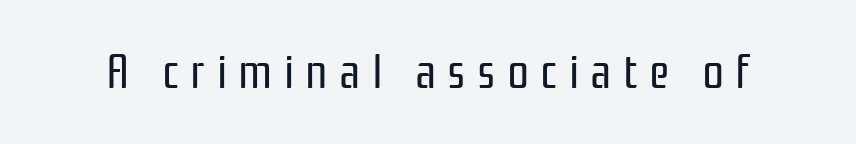
The image shows 49 px regular-weight, condensed sans-serif type, upright; set unusually wide letter spacing (+0.23 em), not underlined; low stroke contrast and a medium x-height.
